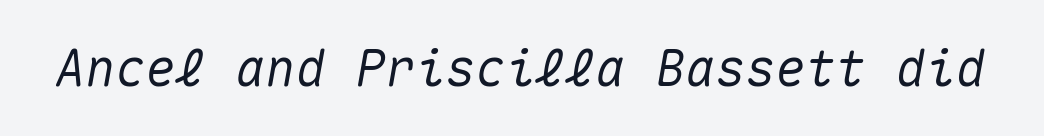
Caption: standard tracking, unaltered. Beneath every word, the page is bare. The glyphs look as if they've been sheared to an angle. Each letter, wide or thin by design, is forced into the same width here.
